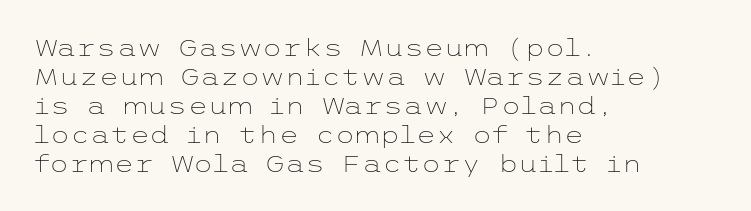
{"italic": "no", "bold": "no", "underline": "no", "align": "left", "line_spacing": "normal", "line_spacing_ratio": 1.26, "letter_spacing": "normal", "letter_spacing_em": 0.0, "glyph_px": 23}
